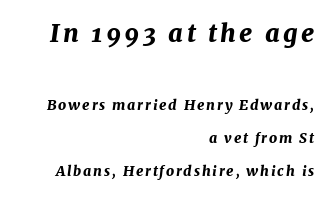
Between these two stacked blocks, the higher one wins on size. Loosely led — the rows are spread out. Each glyph is drawn with heavy, bold strokes. Each line ends at the same right margin while the left side varies. Clear beneath every line of the passage. This is oblique type, the kind used for emphasis or titles.
